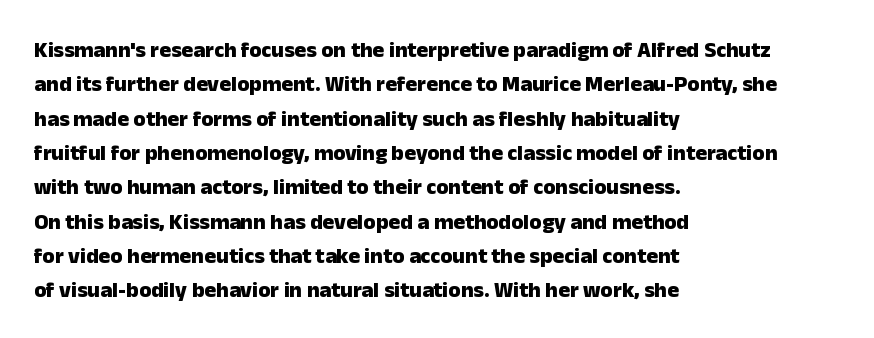
{"italic": "no", "bold": "yes", "underline": "no", "align": "left", "line_spacing": "normal", "line_spacing_ratio": 1.56, "letter_spacing": "normal", "letter_spacing_em": 0.0, "glyph_px": 22}
